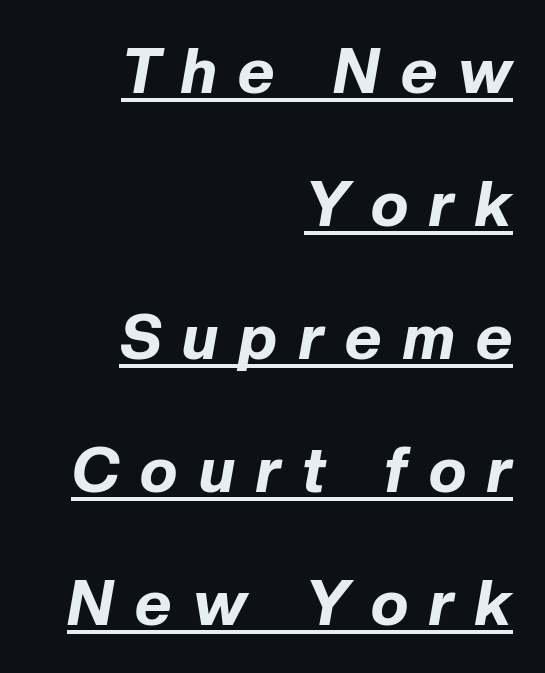
The image shows 63 px bold type, italic (leaning right); set right-aligned, loose line spacing (2.11x), unusually wide letter spacing (+0.34 em), underlined; low stroke contrast and a medium x-height.
